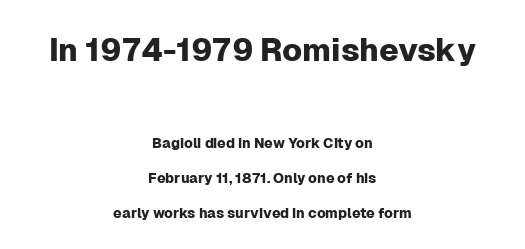
{"serif": "no", "italic": "no", "width": "normal", "stroke_contrast": "low", "x_height": "medium", "monospaced": "no", "underline": "no", "align": "center", "line_spacing": "loose", "line_spacing_ratio": 2.49, "letter_spacing": "normal", "letter_spacing_em": 0.0, "larger_block": "first", "size_ratio": 2.29, "glyph_px": 32}
